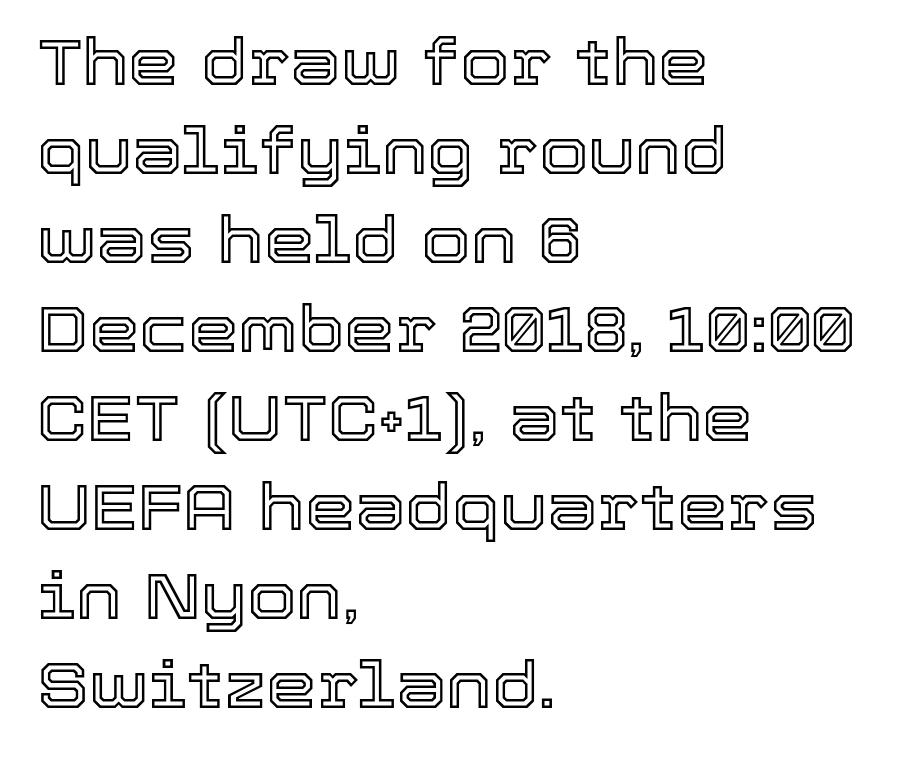
Q: Is the text italic (slanted)? A: No, it is upright.
Q: Is the text underlined? A: No.
Q: How is the paragraph aligned? A: Left-aligned.
Q: Is the spacing between letters normal or unusually wide? A: Normal.
Q: Is the spacing between lines tight, normal or loose? A: Normal.
Q: Width (condensed, normal, or wide)? A: Normal.
Q: x-height? A: Medium.
Q: Monospaced? A: No.
